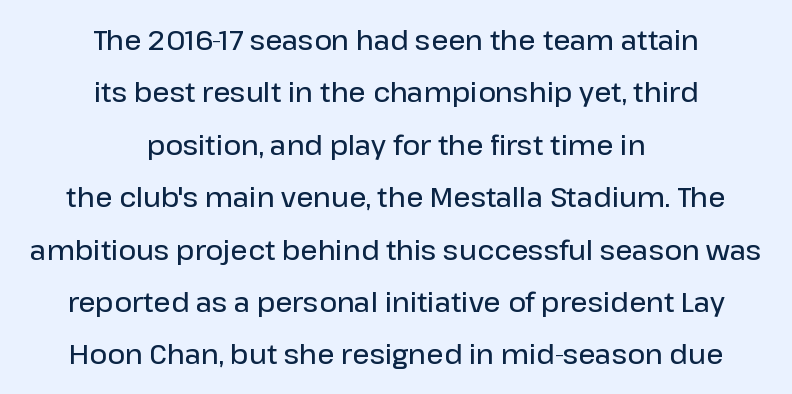
{"italic": "no", "bold": "semi", "underline": "no", "align": "center", "line_spacing": "loose", "line_spacing_ratio": 1.94, "letter_spacing": "normal", "letter_spacing_em": 0.0, "glyph_px": 27}
